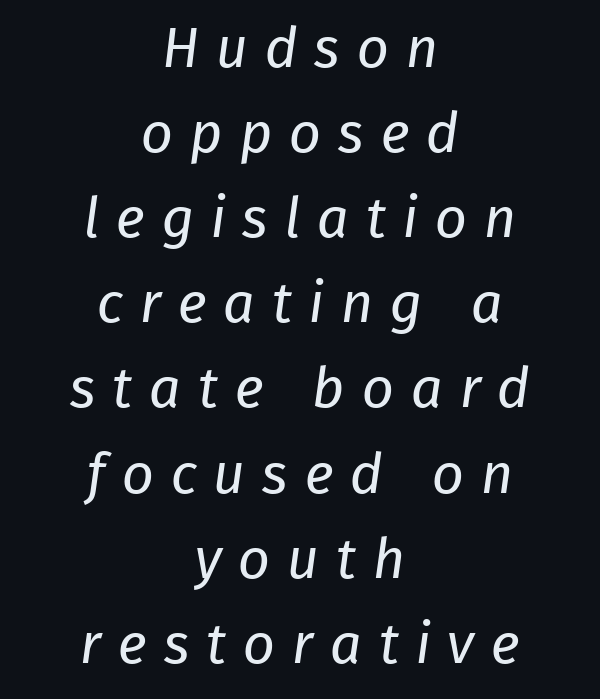
{"serif": "no", "bold": "no", "weight": "regular", "width": "normal", "stroke_contrast": "low", "x_height": "medium", "monospaced": "no", "underline": "no", "align": "center", "line_spacing": "normal", "line_spacing_ratio": 1.52, "letter_spacing": "wide", "letter_spacing_em": 0.3, "glyph_px": 56}
